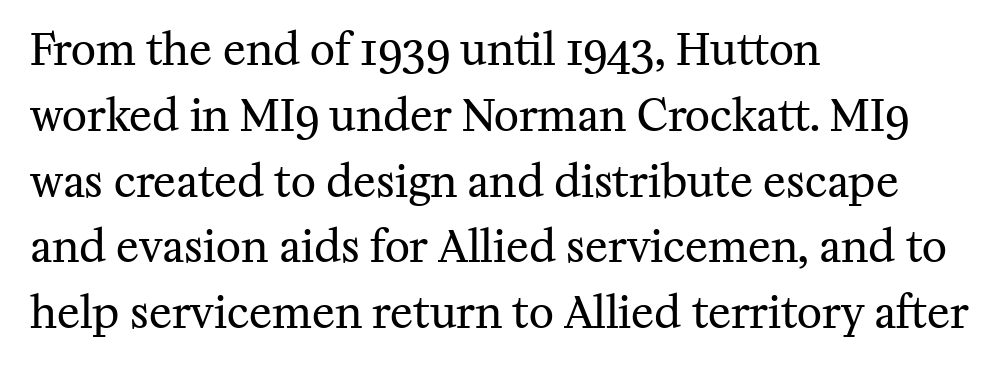
{"serif": "yes", "italic": "no", "bold": "no", "weight": "regular", "width": "normal", "stroke_contrast": "medium", "x_height": "medium", "monospaced": "no", "underline": "no", "align": "left", "line_spacing": "normal", "line_spacing_ratio": 1.53, "letter_spacing": "normal", "letter_spacing_em": 0.0, "glyph_px": 43}
